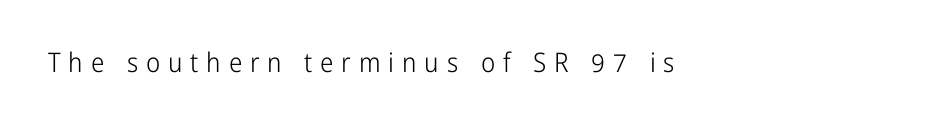
The image shows 27 px text type, upright; set unusually wide letter spacing (+0.29 em), not underlined.
